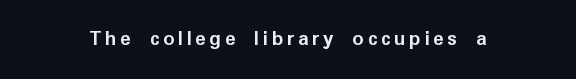
{"italic": "no", "bold": "yes", "underline": "no", "glyph_px": 22}
